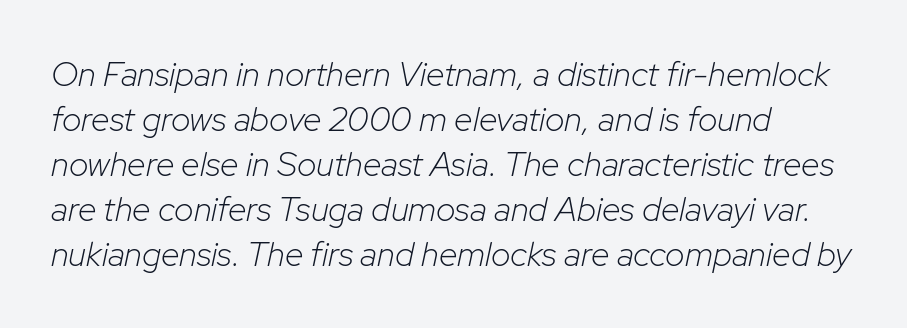
{"italic": "yes", "lean": "right", "slant_degrees": 12, "bold": "no", "weight": "light", "width": "normal", "stroke_contrast": "low", "x_height": "medium", "monospaced": "no", "underline": "no", "align": "left", "line_spacing": "normal", "line_spacing_ratio": 1.32, "letter_spacing": "normal", "letter_spacing_em": 0.0, "glyph_px": 34}
